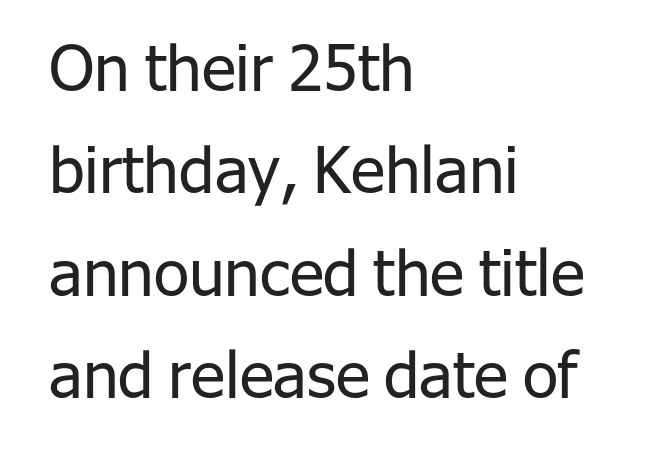
The image shows 64 px regular-weight sans-serif type, upright; set left-aligned, normal line spacing (1.6x), normal letter spacing, not underlined; low stroke contrast and a medium x-height.
